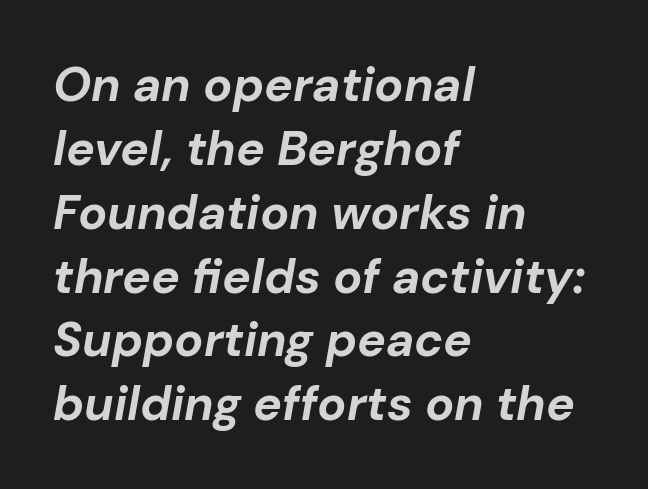
{"italic": "yes", "lean": "right", "slant_degrees": 10, "bold": "yes", "weight": "bold", "width": "normal", "stroke_contrast": "low", "x_height": "medium", "monospaced": "no", "underline": "no", "align": "left", "line_spacing": "normal", "line_spacing_ratio": 1.33, "letter_spacing": "normal", "letter_spacing_em": 0.0, "glyph_px": 48}
